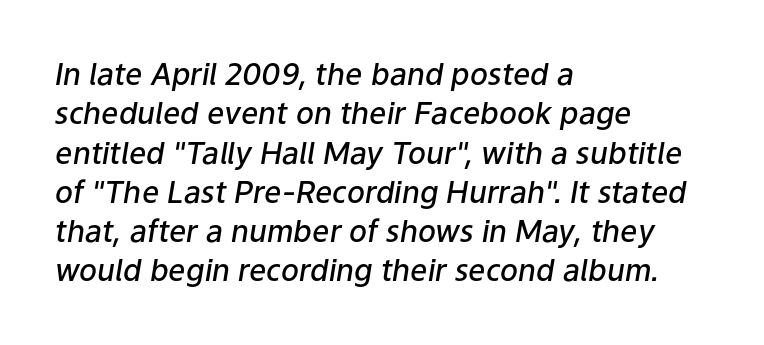
Whoever set this chose a conventional vertical rhythm. The line texture is even and compact thanks to regular tracking. The passage shown leans; its letterforms are oblique. This sample has the flowing, uneven cadence of proportional lettering. Type without underlining. Short and long lines alike share a common starting point at left.
